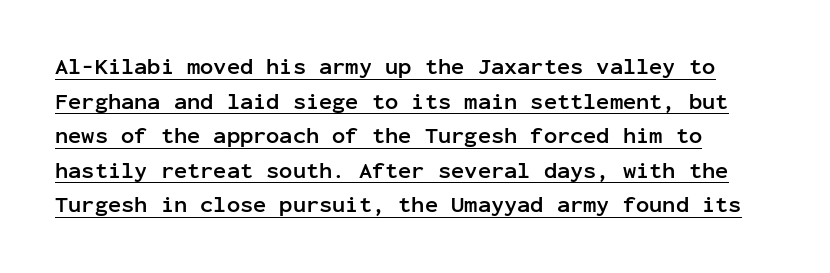
Q: Is the text bold? A: Yes.
Q: Is the text italic (slanted)? A: No, it is upright.
Q: Is the text underlined? A: Yes.
Q: How is the paragraph aligned? A: Left-aligned.
Q: Is the spacing between letters normal or unusually wide? A: Normal.
Q: Is the spacing between lines tight, normal or loose? A: Normal.
